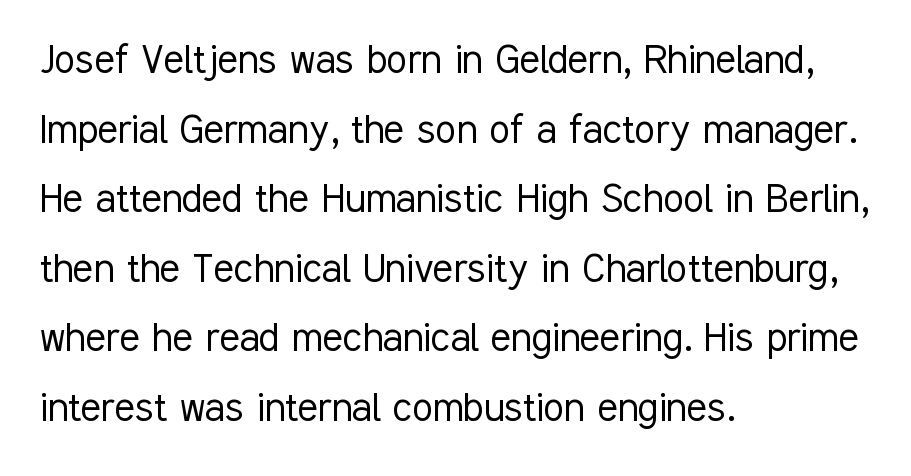
{"serif": "no", "italic": "no", "bold": "no", "weight": "light", "width": "condensed", "stroke_contrast": "low", "x_height": "medium", "monospaced": "no", "underline": "no", "align": "left", "line_spacing": "normal", "line_spacing_ratio": 1.48, "letter_spacing": "normal", "letter_spacing_em": 0.0, "glyph_px": 47}
